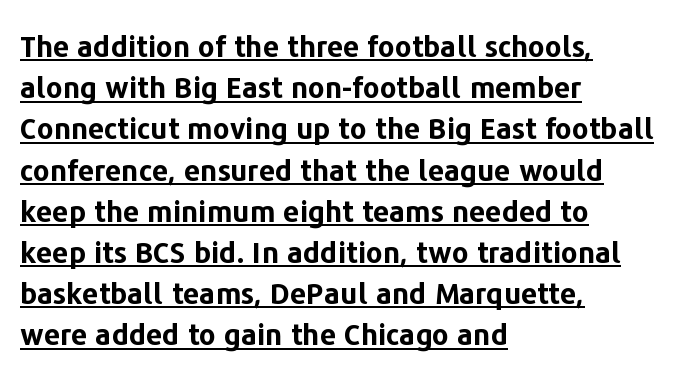
The image shows 29 px bold sans-serif type, upright; set left-aligned, normal line spacing (1.42x), normal letter spacing, underlined; low stroke contrast and a medium x-height.
